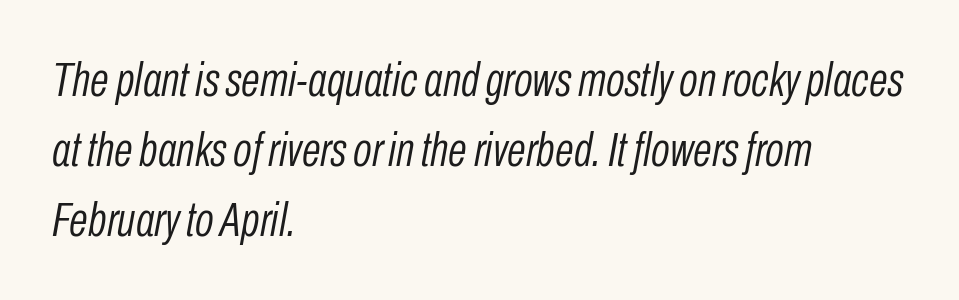
Honestly, there is no underline to notice here at all. This sample has the flowing, uneven cadence of proportional lettering. Inter-character spacing is left at the font's built-in metrics. The characters are drawn with everyday or finer stroke widths.
